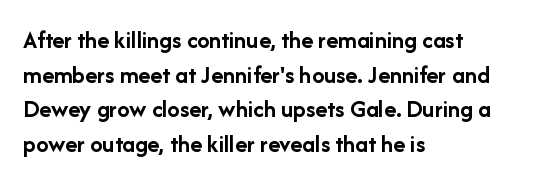
The image shows 25 px bold type, upright; set left-aligned, normal line spacing (1.39x), normal letter spacing, not underlined.
